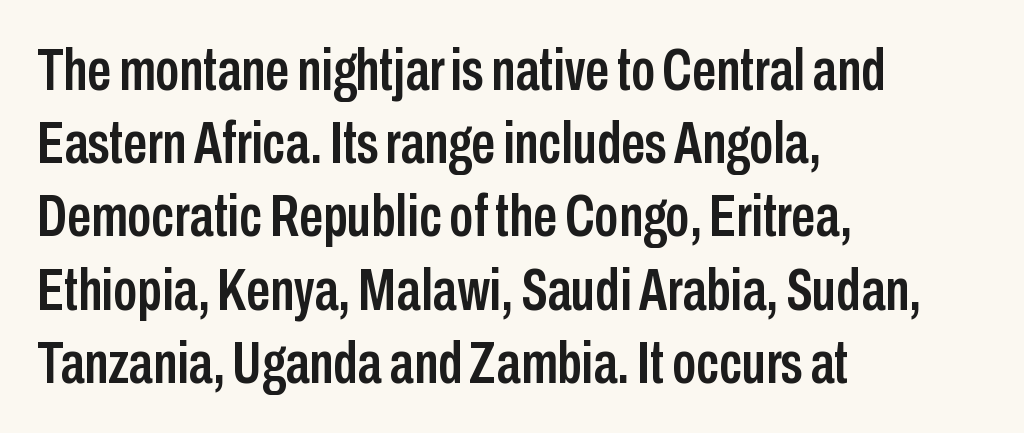
The image shows 60 px condensed sans-serif type, upright; set left-aligned, line spacing 1.22x, normal letter spacing, not underlined; low stroke contrast and a medium x-height.
